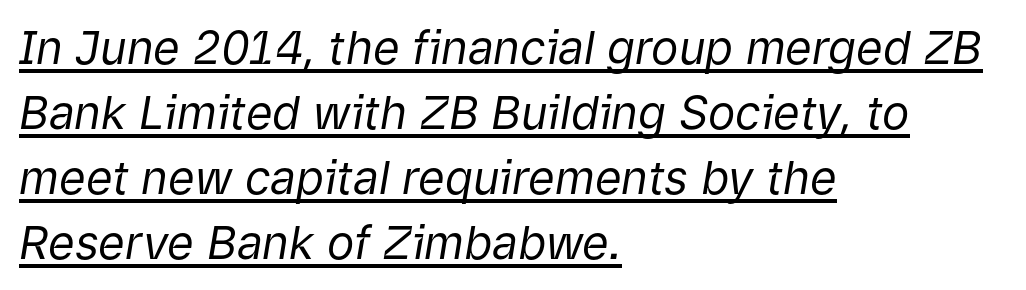
The image shows 46 px regular-weight type, italic (leaning right); set left-aligned, normal line spacing (1.41x), normal letter spacing, underlined; low stroke contrast and a medium x-height.
